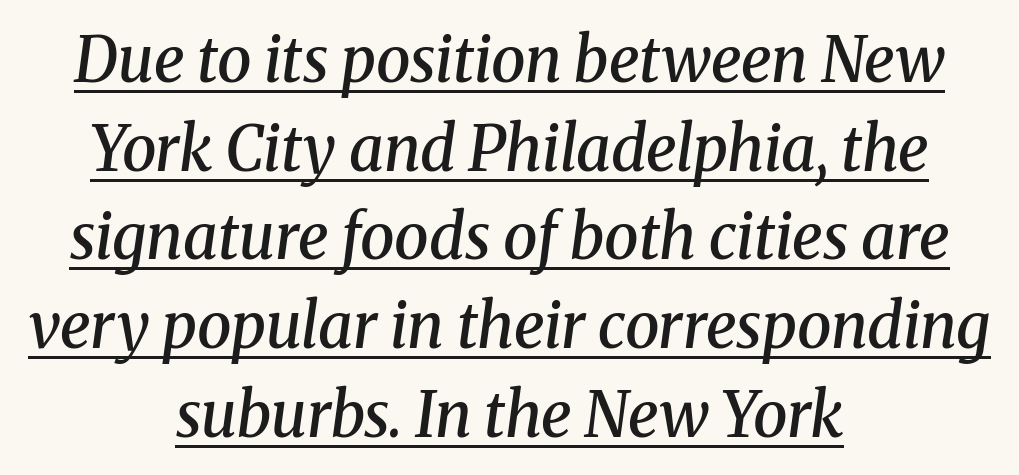
{"serif": "yes", "italic": "yes", "lean": "right", "slant_degrees": 8, "bold": "semi", "weight": "semibold", "width": "normal", "stroke_contrast": "medium", "x_height": "medium", "monospaced": "no", "underline": "yes", "align": "center", "line_spacing": "normal", "line_spacing_ratio": 1.43, "letter_spacing": "normal", "letter_spacing_em": 0.0, "glyph_px": 62}
